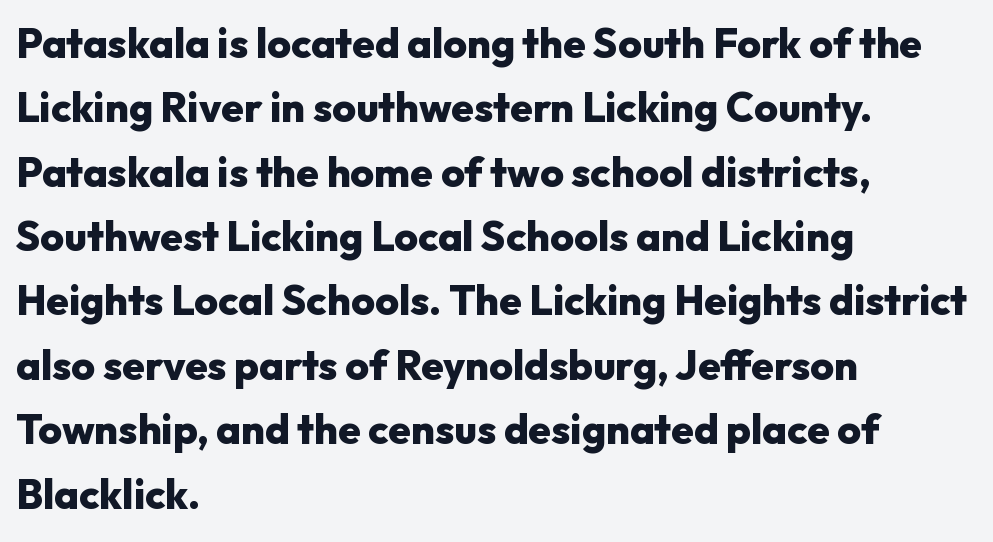
Reading down the column, the eye jumps a familiar distance to each next line. I'd call this a sans setting — the letters go barefoot. Varying glyph widths throughout — classic text-font behaviour. Look at the tracking — it's just the regular setting, nothing added. The font is running at its bold setting.
